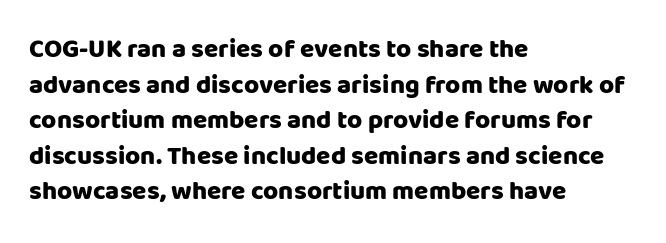
Q: Is the text bold? A: Yes.
Q: Is the text italic (slanted)? A: No, it is upright.
Q: Is the text underlined? A: No.
Q: How is the paragraph aligned? A: Left-aligned.
Q: Is the spacing between letters normal or unusually wide? A: Normal.
Q: Is the spacing between lines tight, normal or loose? A: Normal.
